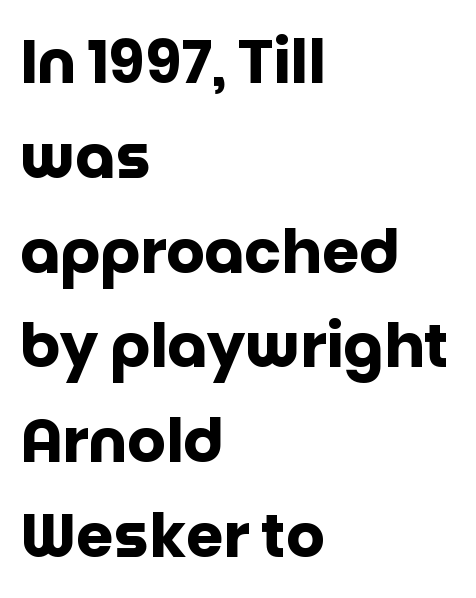
Q: Is the text bold? A: Yes.
Q: Is the text italic (slanted)? A: No, it is upright.
Q: Is the typeface a serif or a sans-serif typeface? A: Sans-serif.
Q: Is the text underlined? A: No.
Q: How is the paragraph aligned? A: Left-aligned.
Q: Is the spacing between letters normal or unusually wide? A: Normal.
Q: Is the spacing between lines tight, normal or loose? A: Normal.
Q: Width (condensed, normal, or wide)? A: Normal.
Q: Stroke contrast? A: Low.
Q: x-height? A: Large.
Q: Monospaced? A: No.
